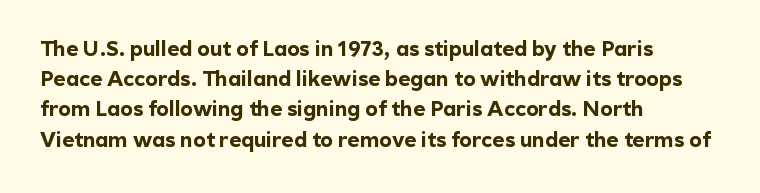
The image shows 21 px bold type, upright; set left-aligned, normal line spacing (1.44x), normal letter spacing, not underlined.
